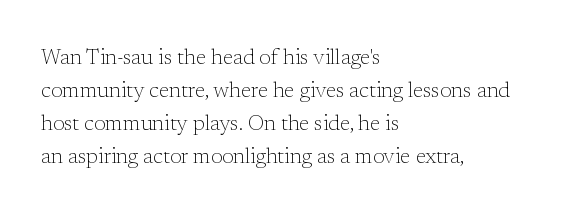
No italicization has been applied; the sample stays upright. This rendering features lettering with no underline. Summary of weight: not heavy and not bold. The typesetter chose a ragged-right arrangement here. The vertical gap from one line to the next is medium.
